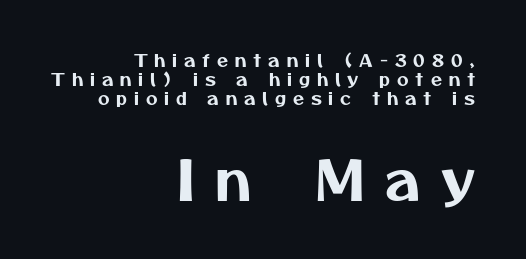
Q: Is the typeface a serif or a sans-serif typeface? A: Sans-serif.
Q: Is the text underlined? A: No.
Q: How is the paragraph aligned? A: Right-aligned.
Q: Is the spacing between letters normal or unusually wide? A: Unusually wide.
Q: Is the spacing between lines tight, normal or loose? A: Tight.
Q: Which block of text is set in a larger size, the first (top) or the second (bottom)? A: The second (bottom) one.
Q: Width (condensed, normal, or wide)? A: Normal.
Q: Stroke contrast? A: Medium.
Q: x-height? A: Medium.
Q: Monospaced? A: No.
